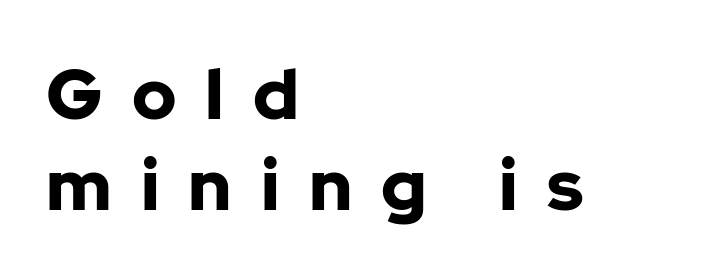
You could not count columns in this text — the font is proportionally spaced. Does the weight exceed regular? Yes, all the way to bold. Someone cranked the tracking dial way up on this one. This rendering features lettering with no underline. Reading down the column, the eye jumps a familiar distance to each next line.
